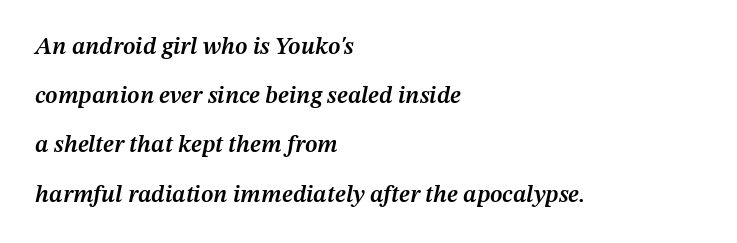
Q: Is the text bold? A: Semi-bold.
Q: Is the text italic (slanted)? A: Yes, it leans right by about 12 degrees.
Q: Is the text underlined? A: No.
Q: How is the paragraph aligned? A: Left-aligned.
Q: Is the spacing between letters normal or unusually wide? A: Normal.
Q: Is the spacing between lines tight, normal or loose? A: Loose.
